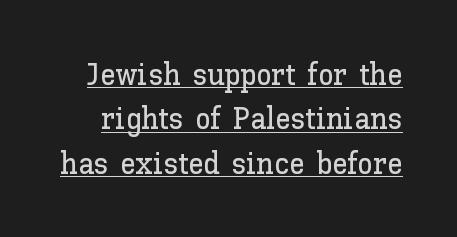
{"italic": "no", "width": "normal", "stroke_contrast": "low", "x_height": "medium", "monospaced": "no", "underline": "yes", "line_spacing": "normal", "line_spacing_ratio": 1.43, "letter_spacing": "normal", "letter_spacing_em": 0.0, "glyph_px": 31}
